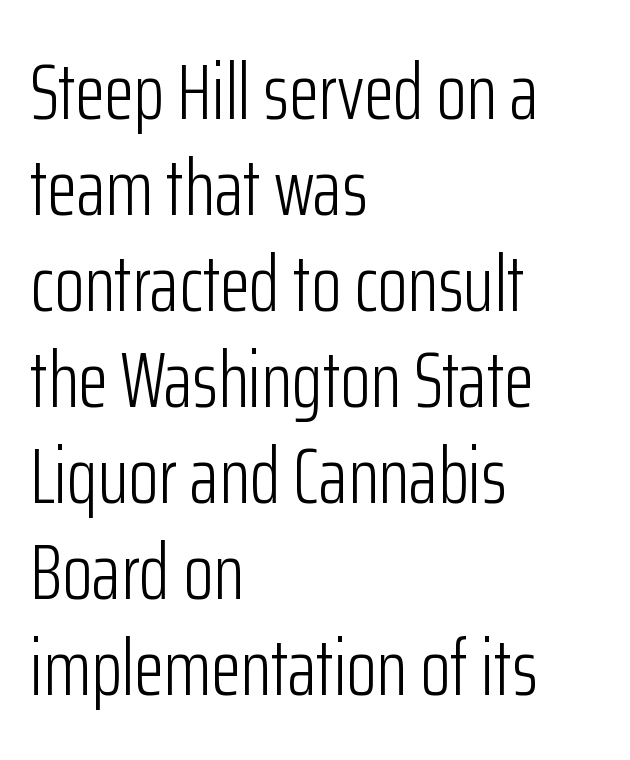
Q: Is the text bold? A: No.
Q: Is the text italic (slanted)? A: No, it is upright.
Q: Is the typeface a serif or a sans-serif typeface? A: Sans-serif.
Q: Is the text underlined? A: No.
Q: How is the paragraph aligned? A: Left-aligned.
Q: Is the spacing between letters normal or unusually wide? A: Normal.
Q: Width (condensed, normal, or wide)? A: Condensed.
Q: Stroke contrast? A: Low.
Q: x-height? A: Medium.
Q: Monospaced? A: No.
